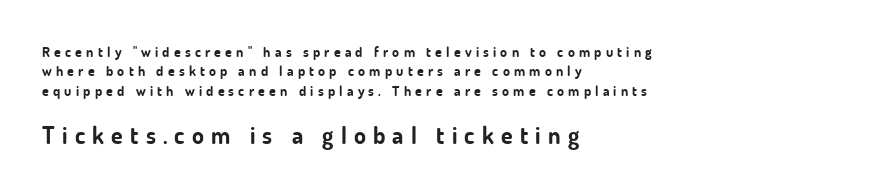
The image shows 24 px bold type, upright; set left-aligned, normal line spacing (1.38x), unusually wide letter spacing (+0.3 em), not underlined; the second (bottom) block is 1.71x larger.
